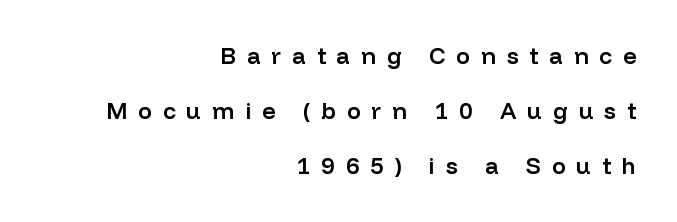
The image shows 23 px text type, upright; set right-aligned, loose line spacing (2.4x), unusually wide letter spacing (+0.48 em), not underlined.
